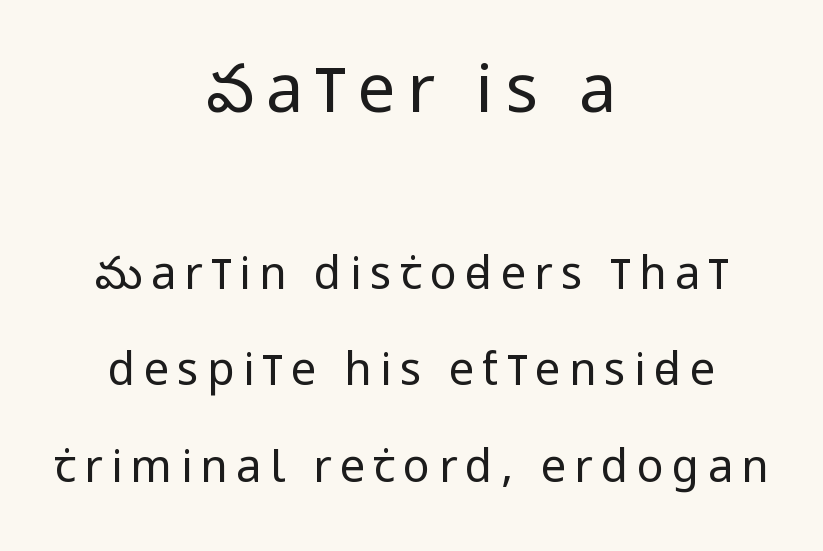
{"serif": "no", "italic": "no", "bold": "no", "weight": "regular", "width": "condensed", "stroke_contrast": "low", "x_height": "large", "monospaced": "no", "underline": "no", "align": "center", "line_spacing": "loose", "line_spacing_ratio": 2.14, "larger_block": "first", "size_ratio": 1.49, "glyph_px": 67}
